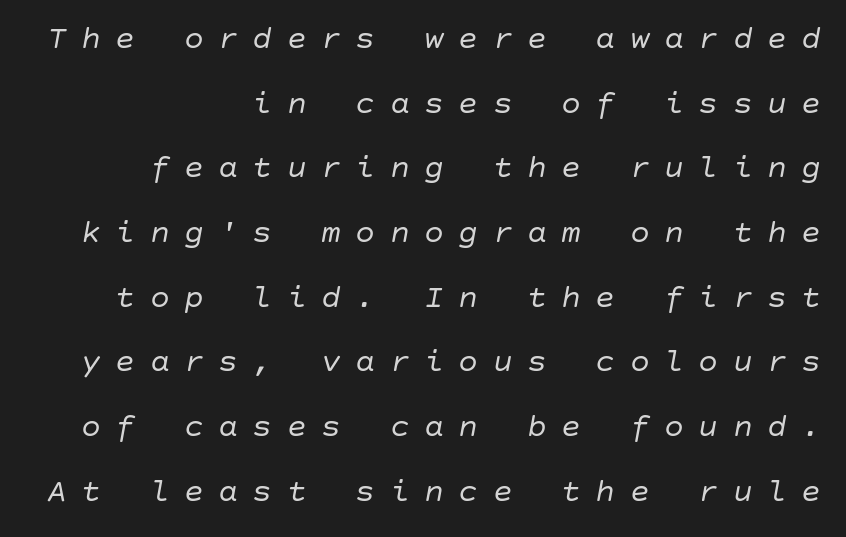
{"italic": "yes", "lean": "right", "slant_degrees": 10, "bold": "no", "weight": "regular", "width": "normal", "stroke_contrast": "low", "x_height": "large", "underline": "no", "align": "right", "line_spacing": "loose", "line_spacing_ratio": 1.96, "letter_spacing": "wide", "letter_spacing_em": 0.44, "glyph_px": 33}
